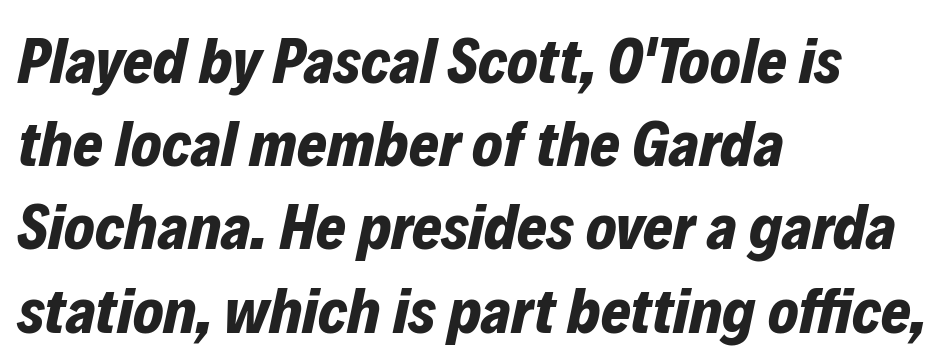
Q: Is the text bold? A: Yes.
Q: Is the text italic (slanted)? A: Yes, it leans right by about 12 degrees.
Q: Is the text underlined? A: No.
Q: How is the paragraph aligned? A: Left-aligned.
Q: Is the spacing between letters normal or unusually wide? A: Normal.
Q: Is the spacing between lines tight, normal or loose? A: Normal.
Q: Width (condensed, normal, or wide)? A: Normal.
Q: Stroke contrast? A: Low.
Q: x-height? A: Medium.
Q: Monospaced? A: No.
